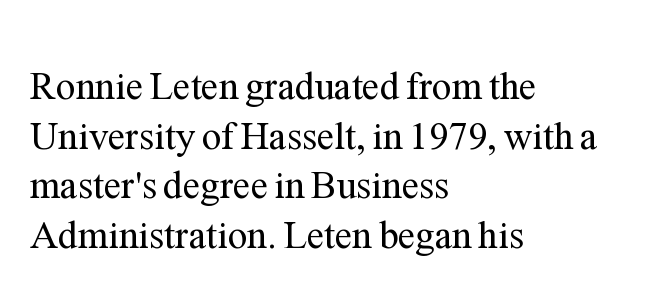
{"serif": "yes", "italic": "no", "bold": "no", "weight": "regular", "width": "normal", "stroke_contrast": "medium", "x_height": "medium", "monospaced": "no", "underline": "no", "align": "left", "line_spacing": "normal", "line_spacing_ratio": 1.27, "letter_spacing": "normal", "letter_spacing_em": 0.0, "glyph_px": 39}
